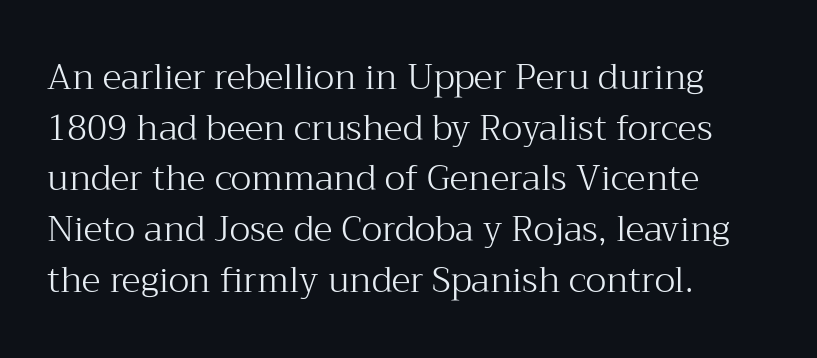
Words float on clear page, feet unadorned. If you drew a line through each stem, it would be perfectly vertical. A student would call this left alignment; a typographer would say flush left, rag right. The letterforms sit at book weight or below. You could not count columns in this text — the font is proportionally spaced. The designer went with a serif here, giving each stem small feet.
